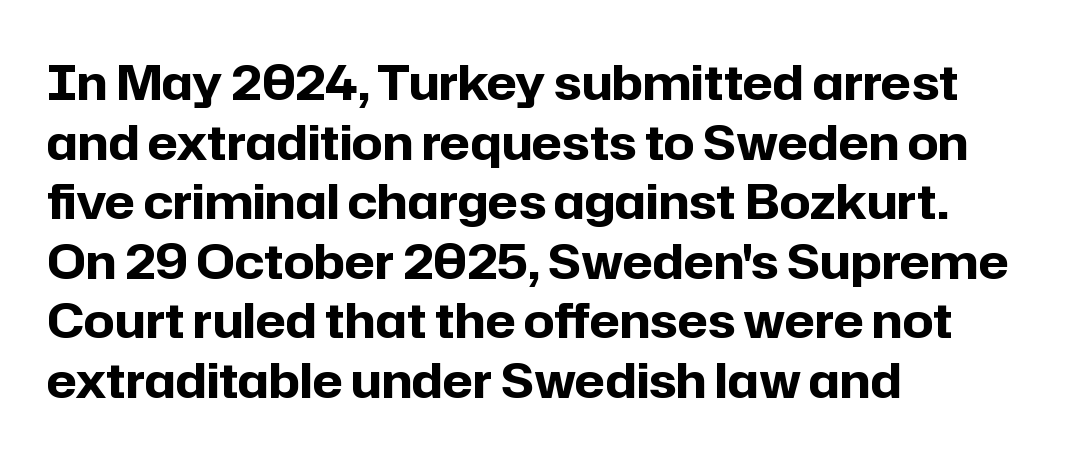
Q: Is the text bold? A: Yes.
Q: Is the text italic (slanted)? A: No, it is upright.
Q: Is the typeface a serif or a sans-serif typeface? A: Sans-serif.
Q: Is the text underlined? A: No.
Q: How is the paragraph aligned? A: Left-aligned.
Q: Is the spacing between letters normal or unusually wide? A: Normal.
Q: Width (condensed, normal, or wide)? A: Normal.
Q: Stroke contrast? A: Low.
Q: x-height? A: Medium.
Q: Monospaced? A: No.
